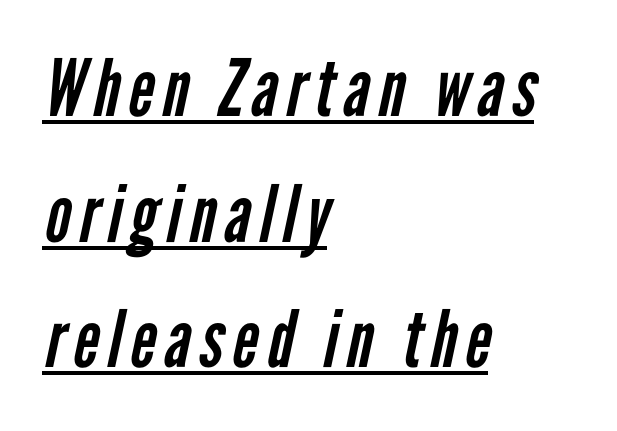
{"serif": "no", "bold": "no", "weight": "regular", "width": "condensed", "stroke_contrast": "low", "x_height": "medium", "monospaced": "no", "underline": "yes", "align": "left", "line_spacing": "normal", "line_spacing_ratio": 1.59, "glyph_px": 79}
